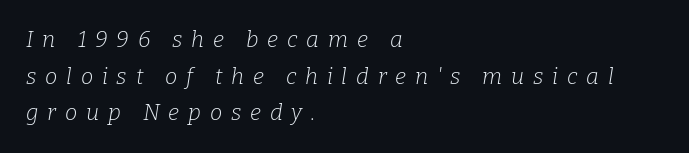
The leading is moderate, giving the passage an even texture. Horizontally, the lines are justified to the leading edge only. Weight: in the light-to-regular range. What stands out about the letter spacing? Its width — letters are far apart. If you drew a line through each stem, it would be angled. Anything drawn beneath the words? Only blank space.
